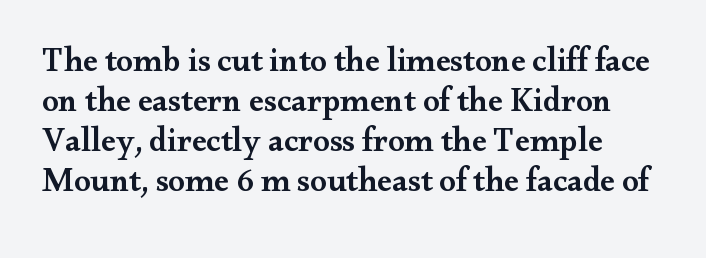
The image shows 33 px semibold, wide serif type, upright; set line spacing 1.21x, normal letter spacing, not underlined; medium stroke contrast and a small x-height.
